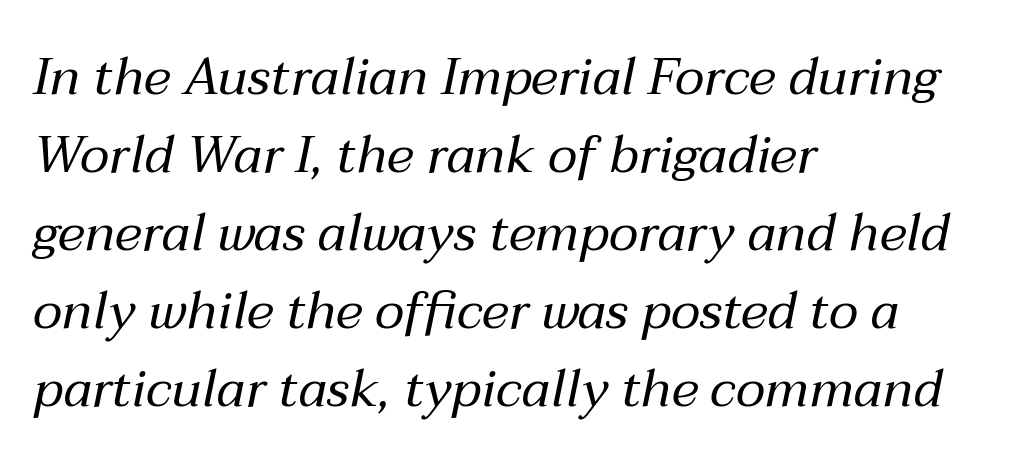
{"italic": "yes", "lean": "right", "slant_degrees": 12, "bold": "no", "weight": "regular", "width": "normal", "stroke_contrast": "medium", "x_height": "medium", "monospaced": "no", "underline": "no", "align": "left", "line_spacing": "normal", "line_spacing_ratio": 1.5, "letter_spacing": "normal", "letter_spacing_em": 0.0, "glyph_px": 52}
